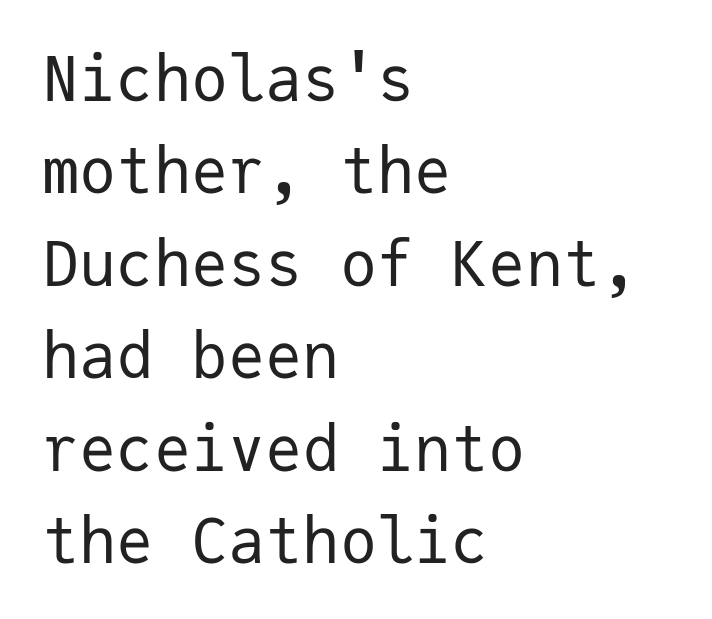
{"serif": "no", "italic": "no", "bold": "no", "weight": "regular", "width": "normal", "stroke_contrast": "low", "x_height": "medium", "monospaced": "yes", "underline": "no", "align": "left", "line_spacing": "normal", "line_spacing_ratio": 1.49, "letter_spacing": "normal", "letter_spacing_em": 0.0, "glyph_px": 62}
